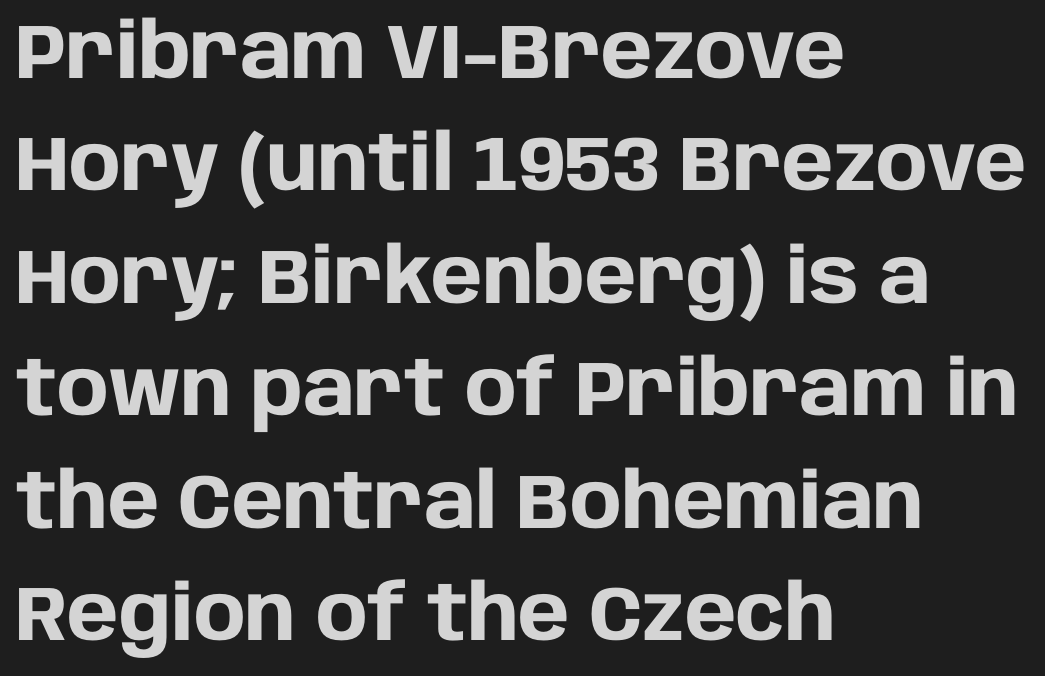
The letters carry no serifs — their stems end cleanly without finishing strokes. The line texture is even and compact thanks to regular tracking. Letters rest on an invisible, unmarked baseline. Do the letters lean? They stand straight. What's the leading like? Ordinary, nothing unusual. Every letter is thick-stroked: bold, no question.
